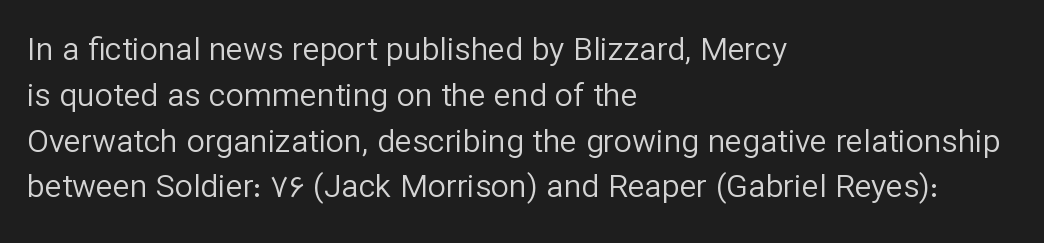
The image shows 32 px regular-weight sans-serif type, upright; set left-aligned, normal line spacing (1.43x), normal letter spacing, not underlined; low stroke contrast and a medium x-height.
